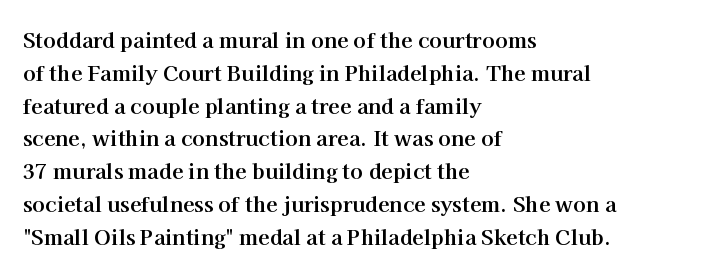
{"italic": "no", "bold": "yes", "underline": "no", "align": "left", "line_spacing": "normal", "line_spacing_ratio": 1.56, "letter_spacing": "normal", "letter_spacing_em": 0.0, "glyph_px": 21}
